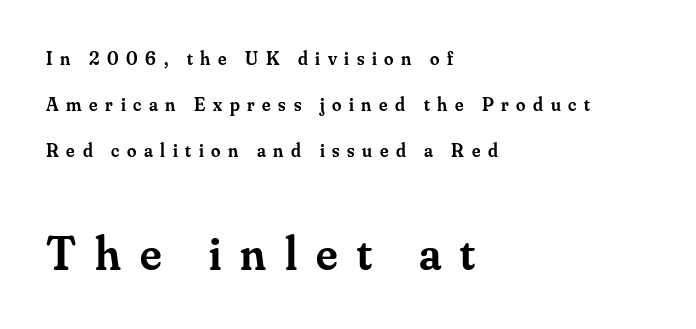
The image shows 48 px semibold serif type, upright; set left-aligned, loose line spacing (2.43x), unusually wide letter spacing (+0.4 em), not underlined; the second (bottom) block is 2.53x larger; medium stroke contrast and a small x-height.
